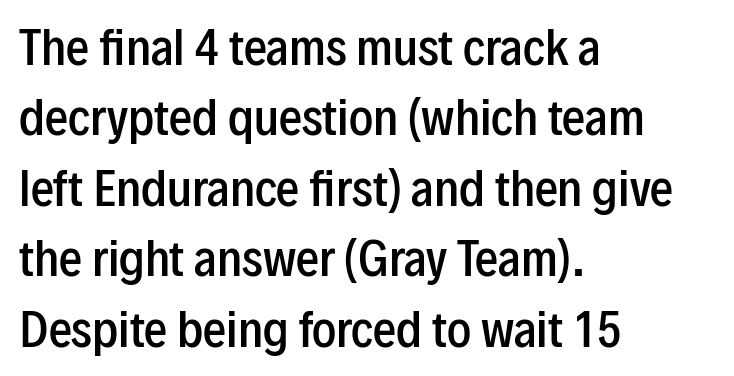
Q: Is the text bold? A: Semi-bold.
Q: Is the text italic (slanted)? A: No, it is upright.
Q: Is the typeface a serif or a sans-serif typeface? A: Sans-serif.
Q: Is the text underlined? A: No.
Q: How is the paragraph aligned? A: Left-aligned.
Q: Is the spacing between letters normal or unusually wide? A: Normal.
Q: Is the spacing between lines tight, normal or loose? A: Normal.
Q: Width (condensed, normal, or wide)? A: Condensed.
Q: Stroke contrast? A: Low.
Q: x-height? A: Medium.
Q: Monospaced? A: No.
